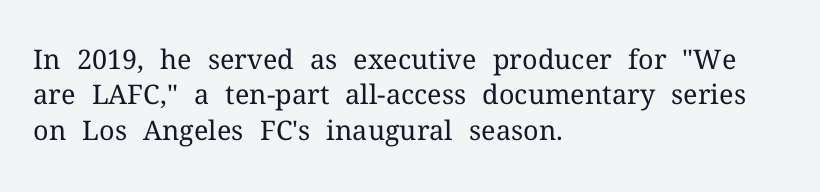
{"italic": "no", "bold": "no", "underline": "no", "align": "left", "line_spacing": "normal", "line_spacing_ratio": 1.31, "letter_spacing": "normal", "letter_spacing_em": 0.0, "glyph_px": 27}
